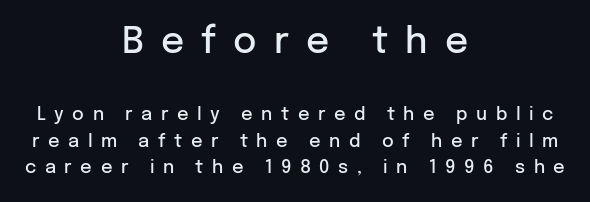
The image shows 36 px semibold sans-serif type, upright; set centered, normal line spacing (1.46x), unusually wide letter spacing (+0.47 em), not underlined; the first (top) block is 2.0x larger; low stroke contrast and a medium x-height.
